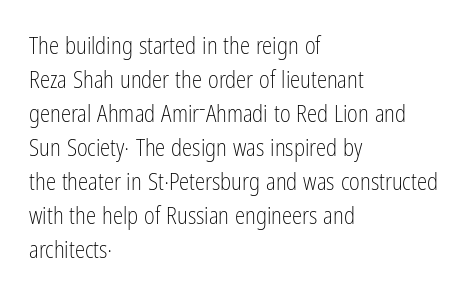
The type sits square on the baseline with zero lean. Stem width sits at or under what a default text font uses. Horizontally, the lines are justified to the leading edge only. This sample keeps an unexceptional amount of space between lines. The space beneath each line is pristine and unruled. There is no visible air inserted between adjacent glyphs.
